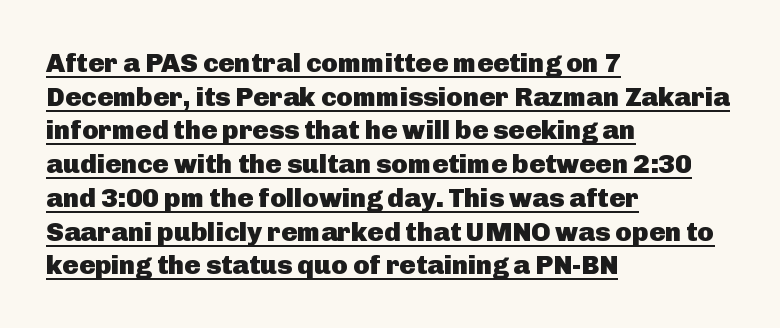
The image shows 27 px bold type, upright; set left-aligned, normal line spacing (1.25x), normal letter spacing, underlined.
